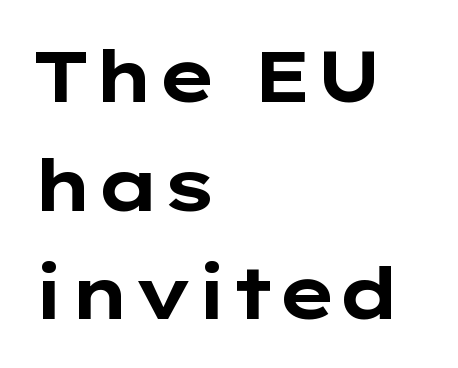
{"serif": "no", "italic": "no", "bold": "yes", "weight": "bold", "width": "wide", "stroke_contrast": "low", "x_height": "medium", "monospaced": "no", "underline": "no", "align": "left", "line_spacing": "normal", "line_spacing_ratio": 1.51, "letter_spacing": "normal", "letter_spacing_em": 0.0, "glyph_px": 72}
